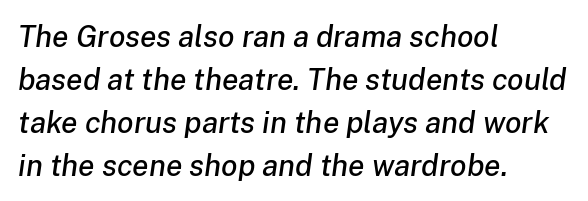
{"italic": "yes", "lean": "right", "slant_degrees": 8, "width": "normal", "stroke_contrast": "low", "x_height": "medium", "monospaced": "no", "underline": "no", "align": "left", "line_spacing": "normal", "line_spacing_ratio": 1.43, "letter_spacing": "normal", "letter_spacing_em": 0.0, "glyph_px": 30}
